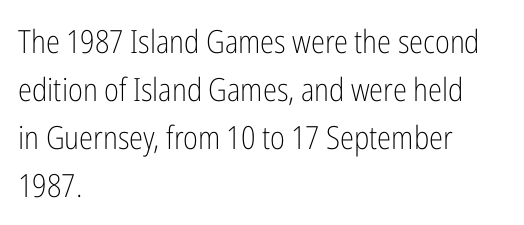
The image shows 32 px light, condensed sans-serif type, upright; set left-aligned, normal line spacing (1.5x), normal letter spacing, not underlined; low stroke contrast and a medium x-height.
